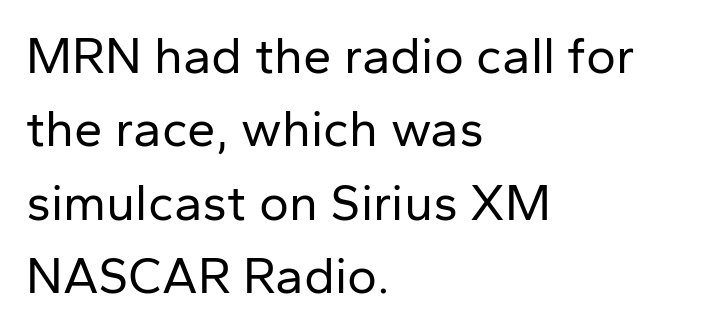
{"serif": "no", "italic": "no", "bold": "no", "weight": "regular", "width": "normal", "stroke_contrast": "low", "x_height": "medium", "monospaced": "no", "underline": "no", "align": "left", "line_spacing": "normal", "line_spacing_ratio": 1.44, "letter_spacing": "normal", "letter_spacing_em": 0.0, "glyph_px": 51}
